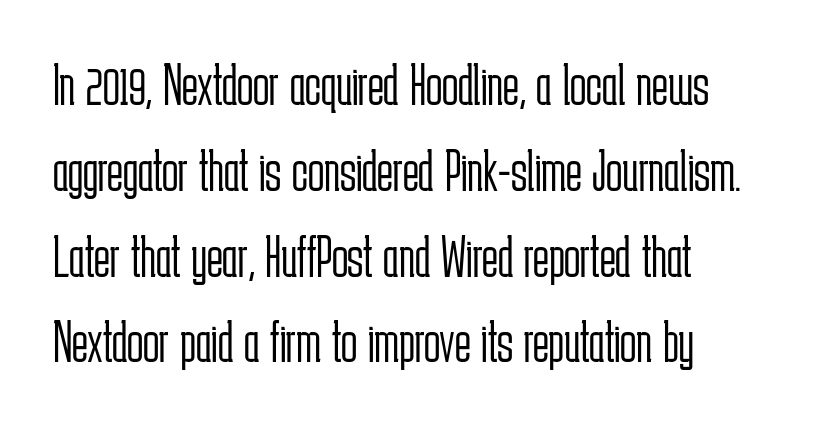
The image shows 60 px light, condensed sans-serif type, upright; set left-aligned, normal line spacing (1.43x), normal letter spacing, not underlined; low stroke contrast and a medium x-height.
